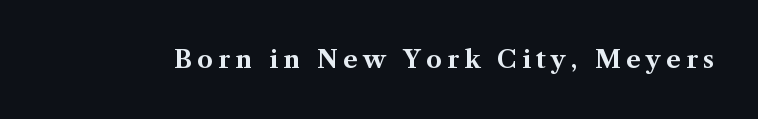
{"italic": "no", "bold": "yes", "underline": "no", "letter_spacing": "wide", "letter_spacing_em": 0.23, "glyph_px": 24}
